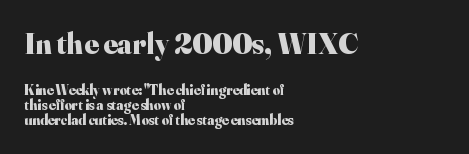
Looks like regular typesetting: each glyph gets only the width it needs. Its strokes are broad and dark, the hallmark of bold type. Between these two stacked blocks, the higher one wins on size. The compositor pushed each line to the left boundary. The letterforms sit shoulder to shoulder at normal distance.
